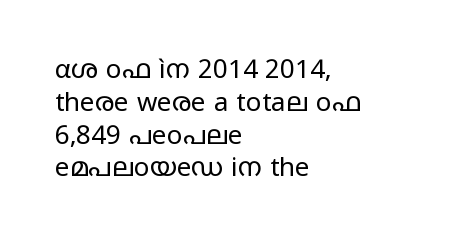
The image shows 26 px text type, upright; set left-aligned, normal line spacing (1.26x), normal letter spacing, not underlined.
